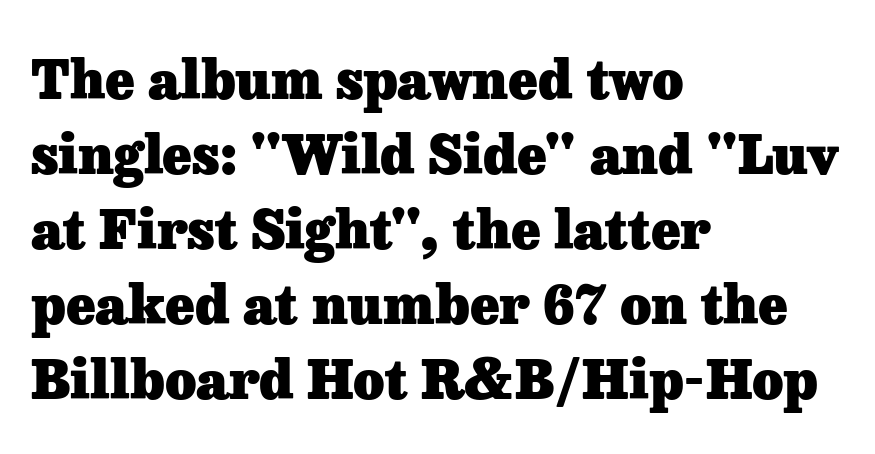
{"serif": "yes", "italic": "no", "bold": "yes", "weight": "heavy", "width": "normal", "stroke_contrast": "low", "x_height": "medium", "monospaced": "no", "underline": "no", "align": "left", "line_spacing": "normal", "line_spacing_ratio": 1.39, "letter_spacing": "normal", "letter_spacing_em": 0.0, "glyph_px": 54}
